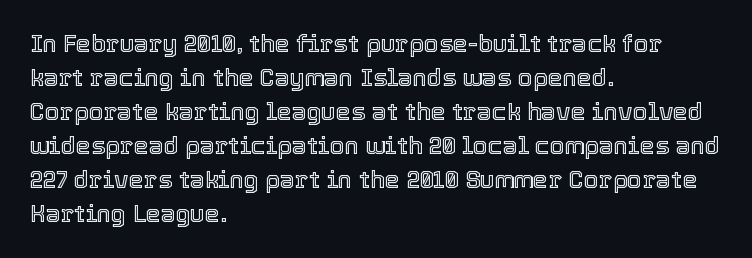
{"italic": "no", "underline": "no", "align": "left", "line_spacing": "normal", "line_spacing_ratio": 1.42, "letter_spacing": "normal", "letter_spacing_em": 0.0, "glyph_px": 24}
